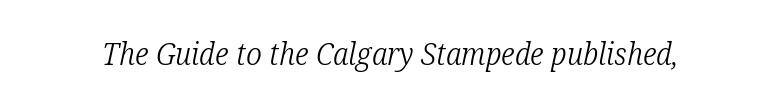
The letters advance in unequal steps, a hallmark of proportional type. Compared with a typical body face, this is equally light or lighter still. The letterforms sit shoulder to shoulder at normal distance. Check under the words: just untouched page.
